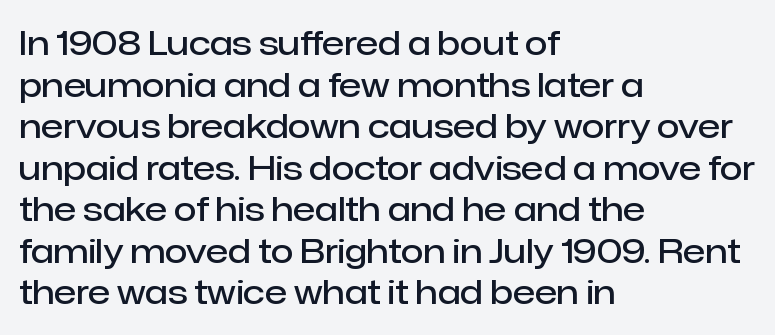
Characters remain perfectly vertical along every line. Inter-character spacing is left at the font's built-in metrics. Regarding leading, the lines here are spaced in the standard way. To sum up the face: it is a sans, with no serifs. Looks like regular typesetting: each glyph gets only the width it needs.
